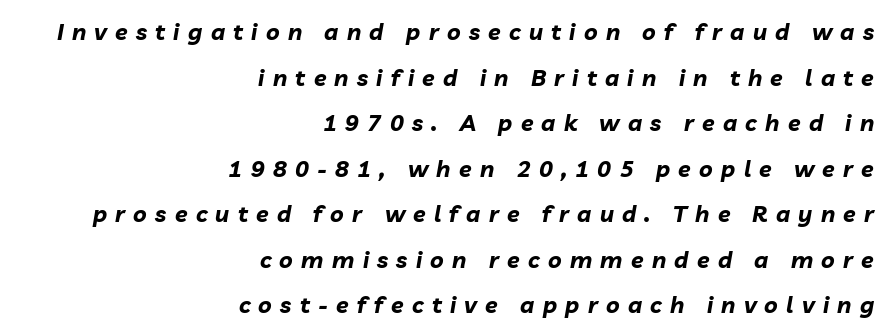
{"italic": "yes", "lean": "right", "slant_degrees": 10, "bold": "yes", "underline": "no", "align": "right", "line_spacing": "loose", "line_spacing_ratio": 1.98, "letter_spacing": "wide", "letter_spacing_em": 0.36, "glyph_px": 23}
